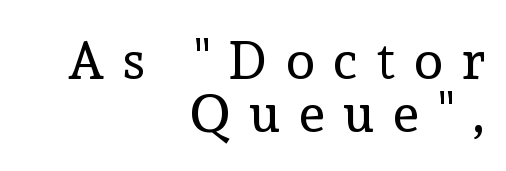
The image shows 54 px regular-weight serif type, upright; set right-aligned, tight line spacing (0.99x), unusually wide letter spacing (+0.34 em), not underlined; a medium x-height.
